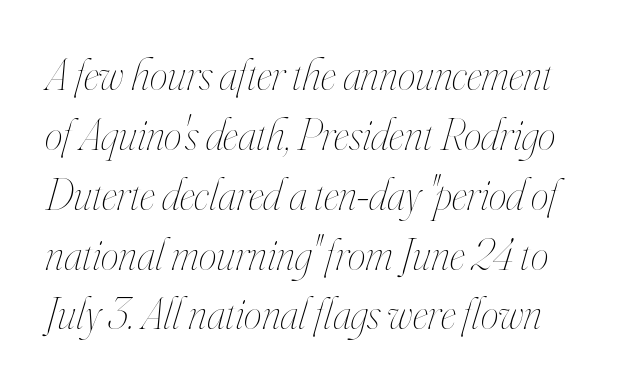
Vertical stems look standard width or narrower in stroke. The string is rendered with underlining switched off. Would a proofreader flag this as italicized? Yes. Each word holds together tightly as a unit, with standard inter-letter gaps.
